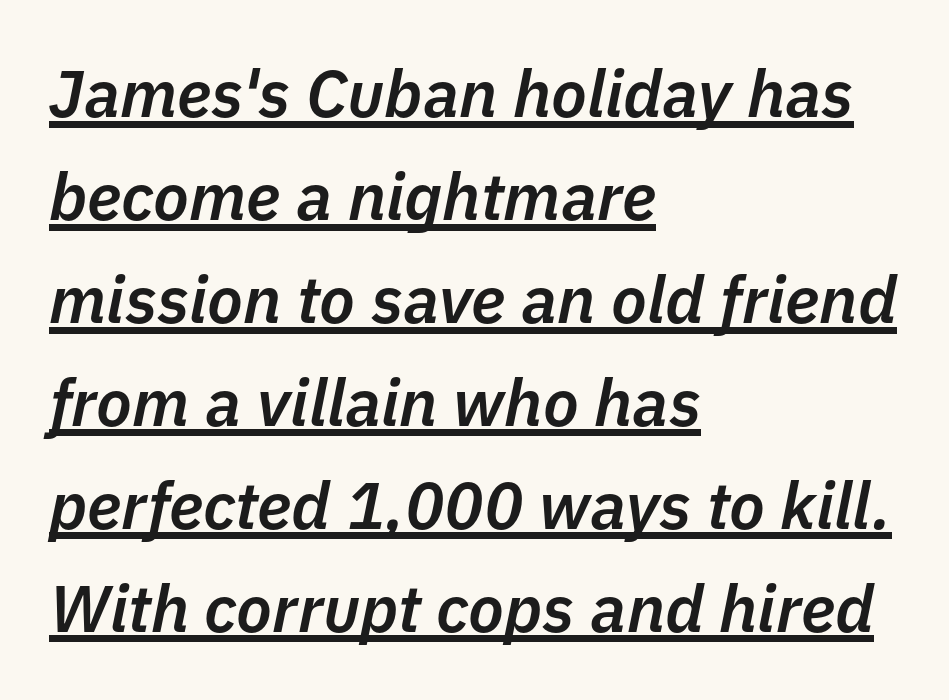
The image shows 66 px semibold type, italic (leaning right); set left-aligned, normal line spacing (1.56x), normal letter spacing, underlined; low stroke contrast and a medium x-height.
